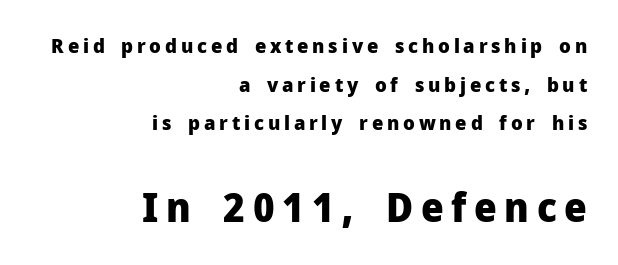
{"serif": "no", "italic": "no", "bold": "yes", "weight": "heavy", "width": "normal", "stroke_contrast": "low", "x_height": "medium", "monospaced": "no", "underline": "no", "align": "right", "line_spacing": "loose", "line_spacing_ratio": 1.93, "larger_block": "second", "size_ratio": 2.0, "glyph_px": 40}
